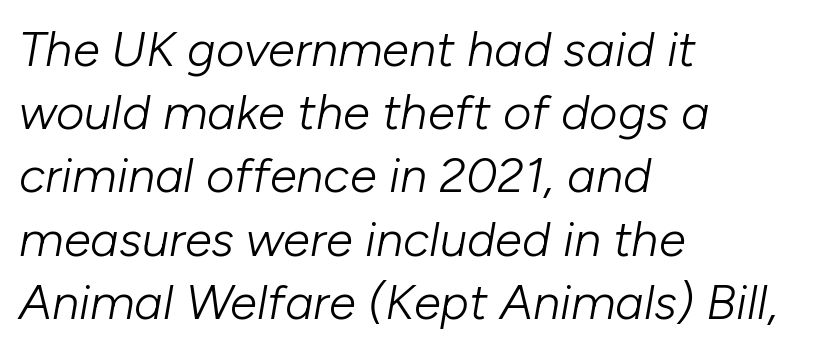
Is the letter spacing exaggerated? No — it looks like the ordinary default. The face used here is proportionally spaced, like ordinary book or web type. The rows are spaced the way most documents space them. The lettering tilts uniformly, giving the passage an italic look.
